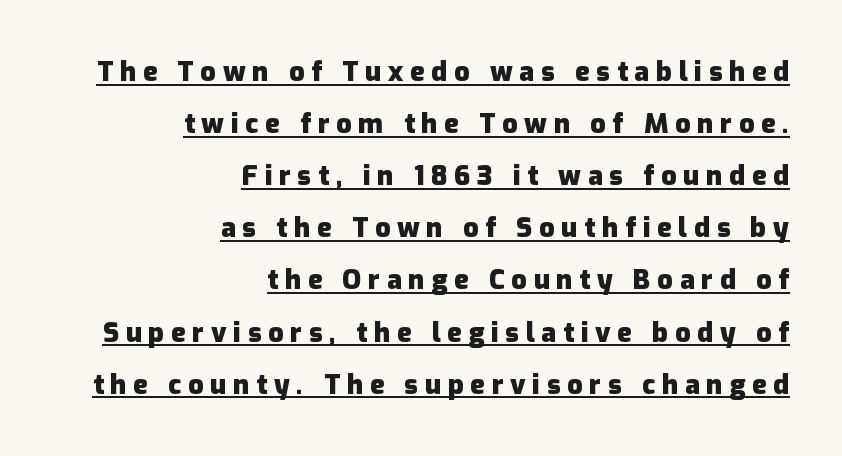
{"italic": "no", "bold": "yes", "underline": "yes", "align": "right", "line_spacing": "loose", "line_spacing_ratio": 1.93, "letter_spacing": "wide", "letter_spacing_em": 0.25, "glyph_px": 27}
